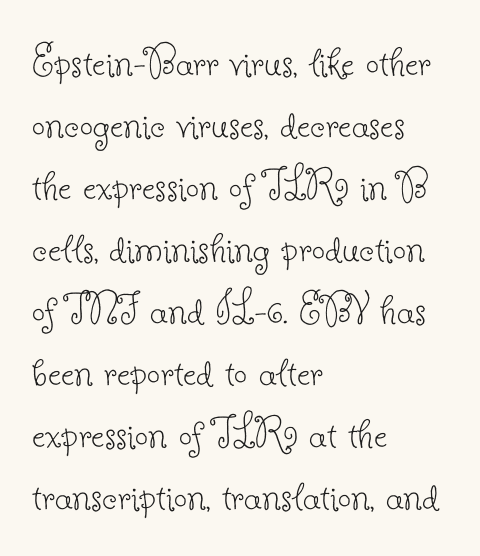
The image shows 47 px thin serif type, upright; set left-aligned, normal line spacing (1.32x), normal letter spacing, not underlined; low stroke contrast and a small x-height.
